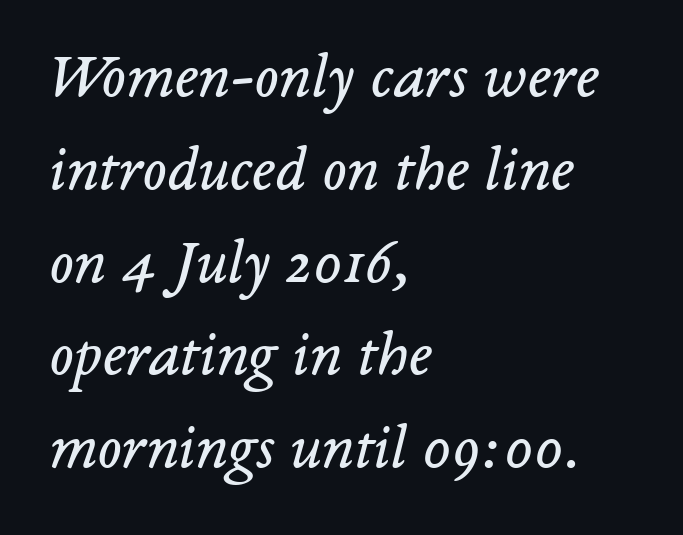
The image shows 64 px regular-weight serif type, italic (leaning right); set left-aligned, normal line spacing (1.45x), normal letter spacing, not underlined; low stroke contrast and a medium x-height.
